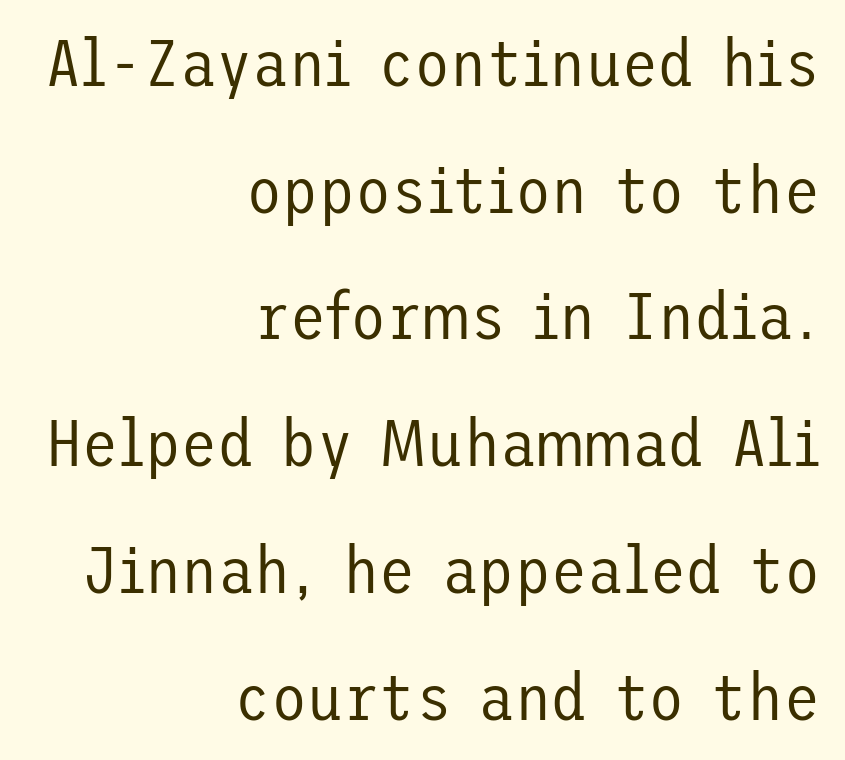
Every row of glyphs terminates at an identical x-position on the right. Stem width sits at or under what a default text font uses. Baseline-to-baseline distance is far greater than the letter height. Standard letterfit; no display-style spreading of the glyphs. The face used here is a sans, in the tradition of grotesques and geometrics.
